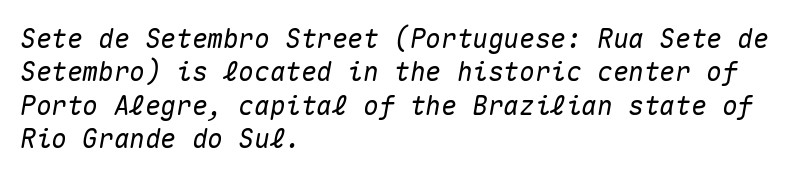
{"italic": "yes", "lean": "right", "slant_degrees": 10, "underline": "no", "align": "left", "line_spacing": "normal", "line_spacing_ratio": 1.28, "letter_spacing": "normal", "letter_spacing_em": 0.0, "glyph_px": 26}
